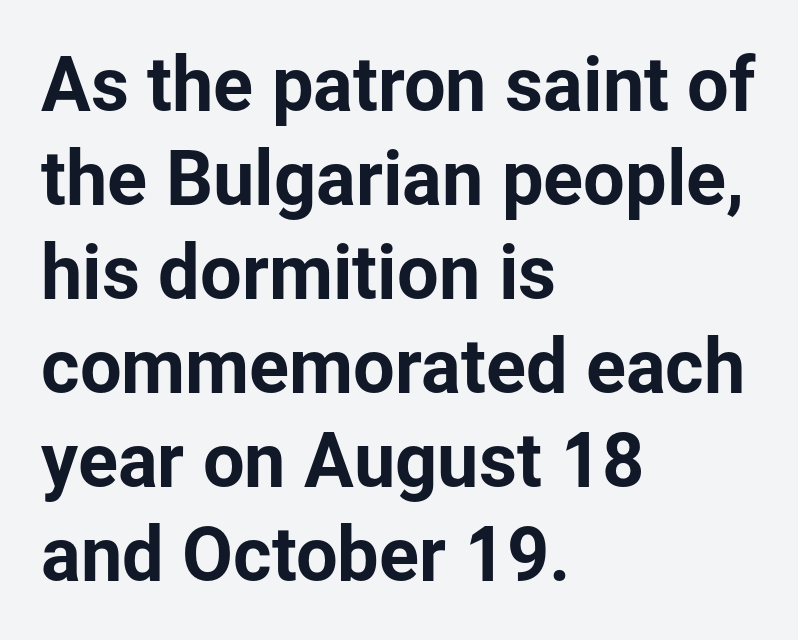
Q: Is the text italic (slanted)? A: No, it is upright.
Q: Is the typeface a serif or a sans-serif typeface? A: Sans-serif.
Q: Is the text underlined? A: No.
Q: How is the paragraph aligned? A: Left-aligned.
Q: Is the spacing between letters normal or unusually wide? A: Normal.
Q: Is the spacing between lines tight, normal or loose? A: Normal.
Q: Width (condensed, normal, or wide)? A: Normal.
Q: Stroke contrast? A: Low.
Q: x-height? A: Medium.
Q: Monospaced? A: No.
